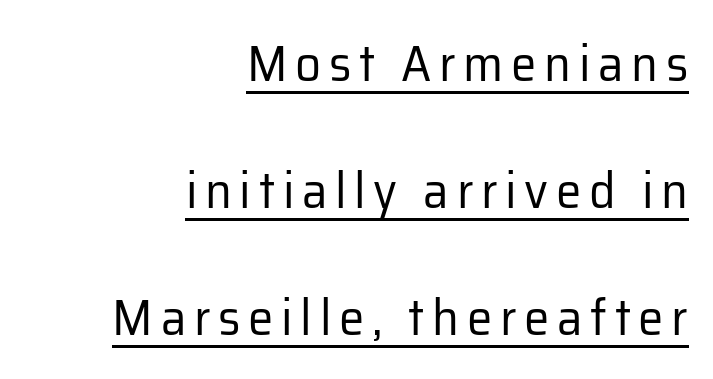
The axis of the letterforms is exactly vertical. Right-aligned paragraph, ragged on the left. Weight: in the light-to-regular range. This sample trades compactness for vertical openness between lines. Underline: present.
